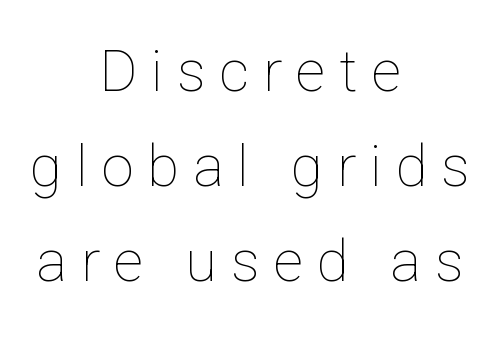
The baseline area is clear. Nothing heavy about these letters — not bold at all. A roman cut, with each character standing at attention. The paragraph has two soft edges and a firm central axis.
